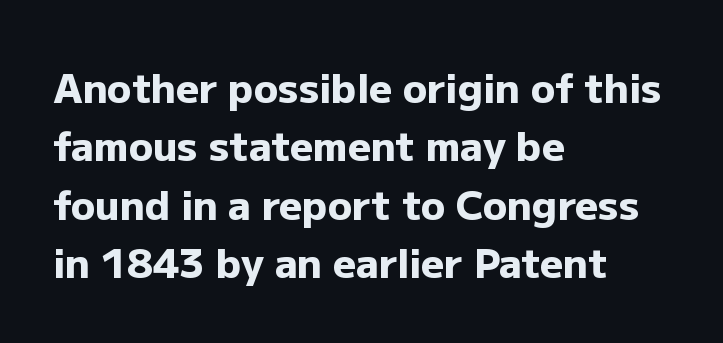
Q: Is the text bold? A: Yes.
Q: Is the text italic (slanted)? A: No, it is upright.
Q: Is the typeface a serif or a sans-serif typeface? A: Sans-serif.
Q: Is the text underlined? A: No.
Q: How is the paragraph aligned? A: Left-aligned.
Q: Is the spacing between letters normal or unusually wide? A: Normal.
Q: Is the spacing between lines tight, normal or loose? A: Normal.
Q: Width (condensed, normal, or wide)? A: Normal.
Q: Stroke contrast? A: Low.
Q: x-height? A: Medium.
Q: Monospaced? A: No.
